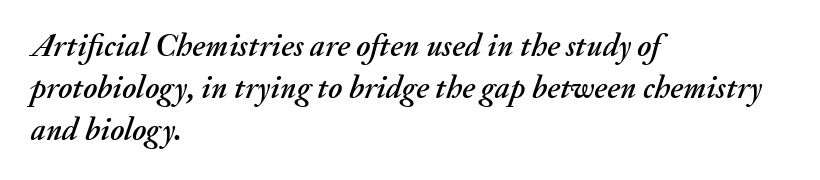
Q: Is the text italic (slanted)? A: Yes, it leans right by about 20 degrees.
Q: Is the text underlined? A: No.
Q: How is the paragraph aligned? A: Left-aligned.
Q: Is the spacing between letters normal or unusually wide? A: Normal.
Q: Is the spacing between lines tight, normal or loose? A: Normal.
Q: Width (condensed, normal, or wide)? A: Normal.
Q: Stroke contrast? A: Medium.
Q: x-height? A: Small.
Q: Monospaced? A: No.
